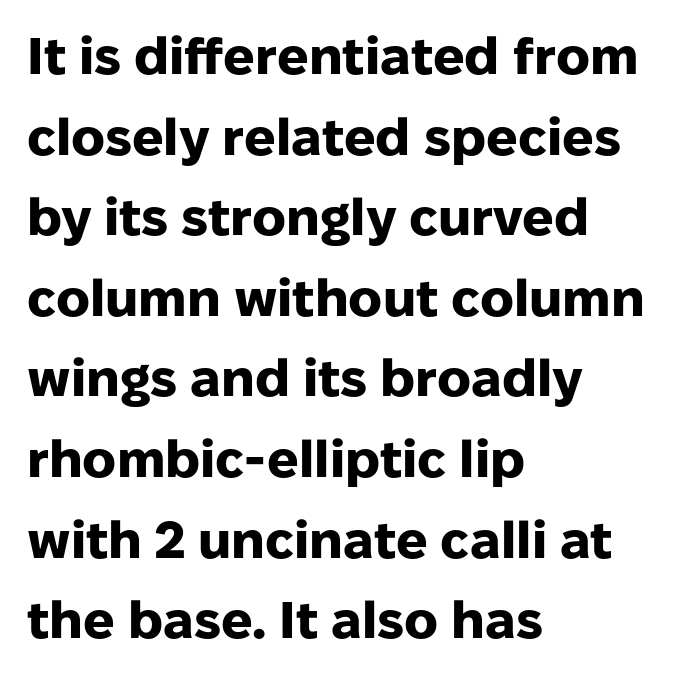
Q: Is the text bold? A: Yes.
Q: Is the text italic (slanted)? A: No, it is upright.
Q: Is the typeface a serif or a sans-serif typeface? A: Sans-serif.
Q: Is the text underlined? A: No.
Q: How is the paragraph aligned? A: Left-aligned.
Q: Is the spacing between letters normal or unusually wide? A: Normal.
Q: Is the spacing between lines tight, normal or loose? A: Normal.
Q: Width (condensed, normal, or wide)? A: Normal.
Q: Stroke contrast? A: Low.
Q: x-height? A: Medium.
Q: Monospaced? A: No.
